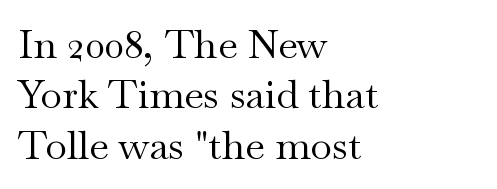
The image shows 40 px regular-weight, wide serif type, upright; set left-aligned, normal line spacing (1.26x), normal letter spacing, not underlined; medium stroke contrast and a small x-height.
